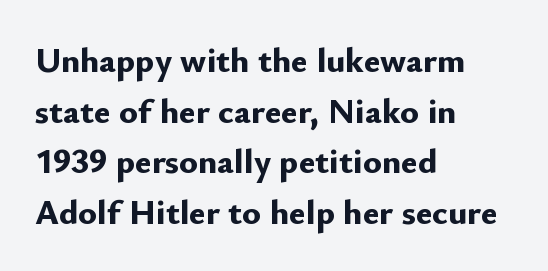
Honestly, there is no underline to notice here at all. These lines are composed in type without serifs. The vertical gap from one line to the next is medium. This is roman type, the default non-slanted kind. The face used here has the dense, thick strokes of a bold. The rendering keeps characters at their native spacing.
